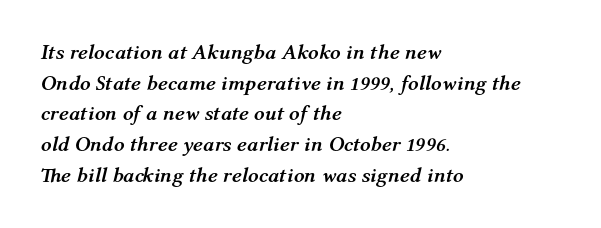
Q: Is the text bold? A: Yes.
Q: Is the text italic (slanted)? A: Yes, it leans right by about 12 degrees.
Q: Is the text underlined? A: No.
Q: How is the paragraph aligned? A: Left-aligned.
Q: Is the spacing between letters normal or unusually wide? A: Normal.
Q: Is the spacing between lines tight, normal or loose? A: Normal.
